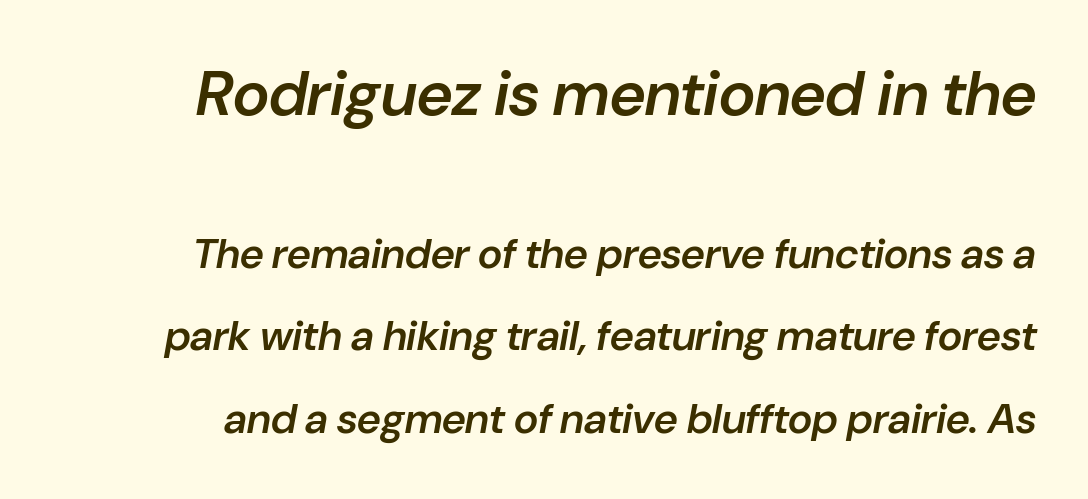
{"italic": "yes", "lean": "right", "slant_degrees": 10, "bold": "semi", "weight": "semibold", "width": "normal", "stroke_contrast": "low", "x_height": "medium", "monospaced": "no", "underline": "no", "line_spacing": "loose", "line_spacing_ratio": 1.96, "letter_spacing": "normal", "letter_spacing_em": 0.0, "larger_block": "first", "size_ratio": 1.5, "glyph_px": 63}
